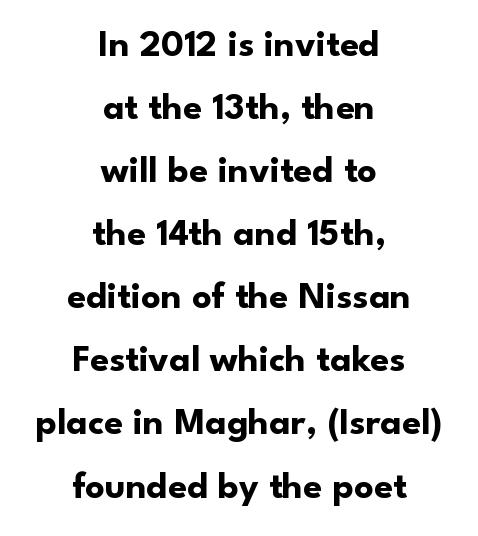
{"serif": "no", "italic": "no", "bold": "yes", "weight": "bold", "width": "normal", "stroke_contrast": "low", "x_height": "small", "monospaced": "no", "underline": "no", "align": "center", "line_spacing": "normal", "line_spacing_ratio": 1.66, "letter_spacing": "normal", "letter_spacing_em": 0.0, "glyph_px": 38}
